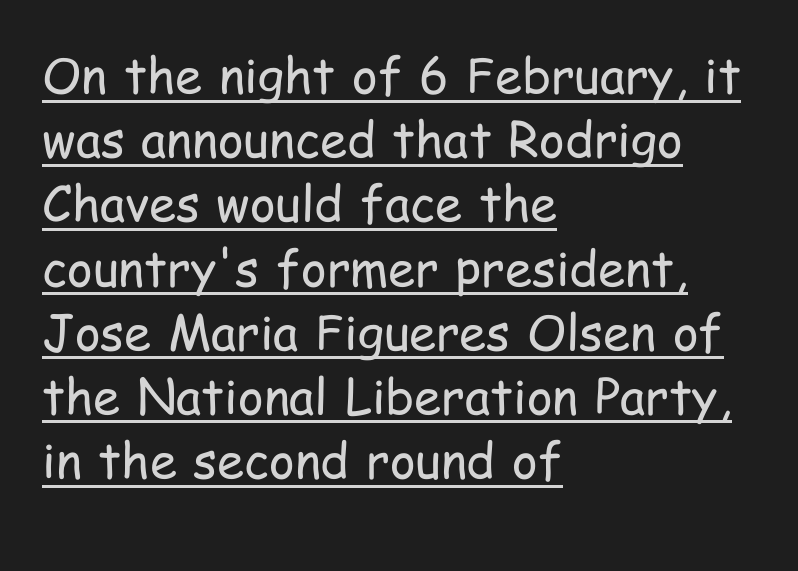
The image shows 49 px regular-weight, condensed sans-serif type, upright; set left-aligned, normal line spacing (1.31x), normal letter spacing, underlined; low stroke contrast and a medium x-height.
